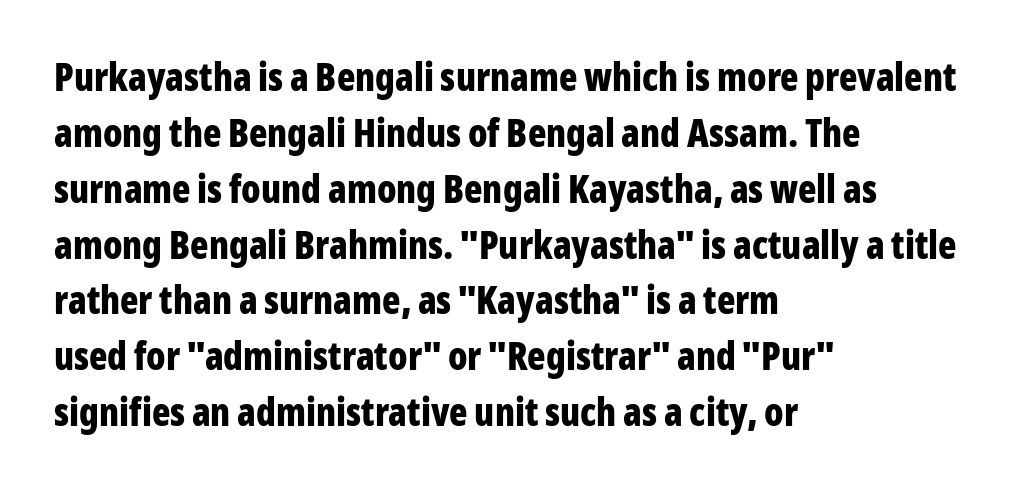
Q: Is the text bold? A: Yes.
Q: Is the text italic (slanted)? A: No, it is upright.
Q: Is the typeface a serif or a sans-serif typeface? A: Sans-serif.
Q: Is the text underlined? A: No.
Q: How is the paragraph aligned? A: Left-aligned.
Q: Is the spacing between letters normal or unusually wide? A: Normal.
Q: Is the spacing between lines tight, normal or loose? A: Normal.
Q: Width (condensed, normal, or wide)? A: Condensed.
Q: Stroke contrast? A: Low.
Q: x-height? A: Medium.
Q: Monospaced? A: No.
